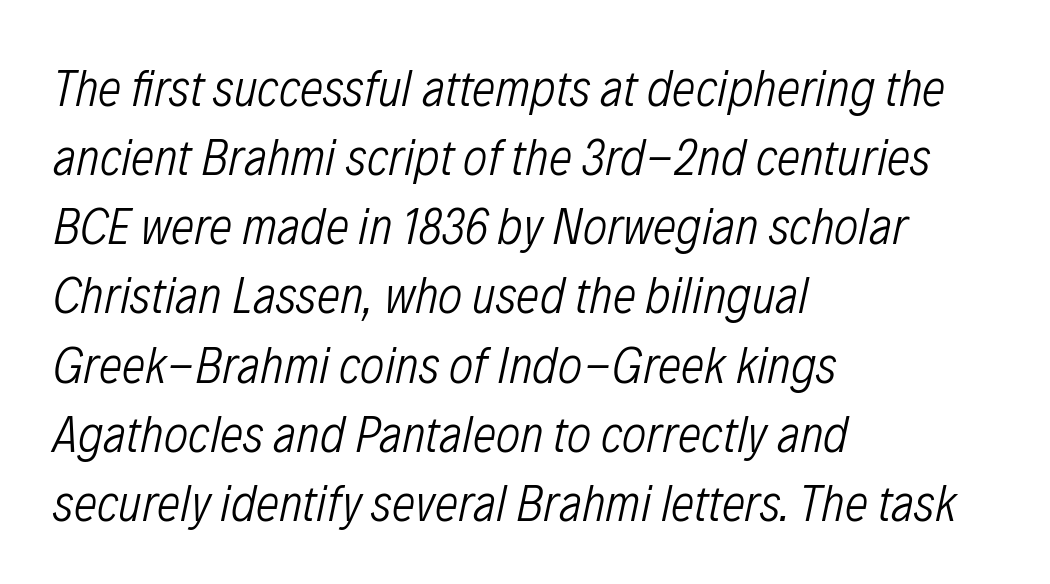
The image shows 52 px light, condensed type, italic (leaning right); set left-aligned, normal line spacing (1.33x), normal letter spacing, not underlined; low stroke contrast and a medium x-height.
